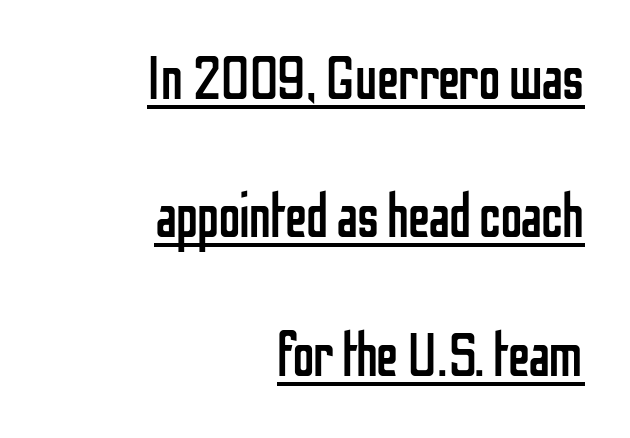
Q: Is the text bold? A: No.
Q: Is the text italic (slanted)? A: No, it is upright.
Q: Is the typeface a serif or a sans-serif typeface? A: Sans-serif.
Q: Is the text underlined? A: Yes.
Q: How is the paragraph aligned? A: Right-aligned.
Q: Is the spacing between letters normal or unusually wide? A: Normal.
Q: Is the spacing between lines tight, normal or loose? A: Loose.
Q: Width (condensed, normal, or wide)? A: Condensed.
Q: Stroke contrast? A: Low.
Q: x-height? A: Medium.
Q: Monospaced? A: No.
